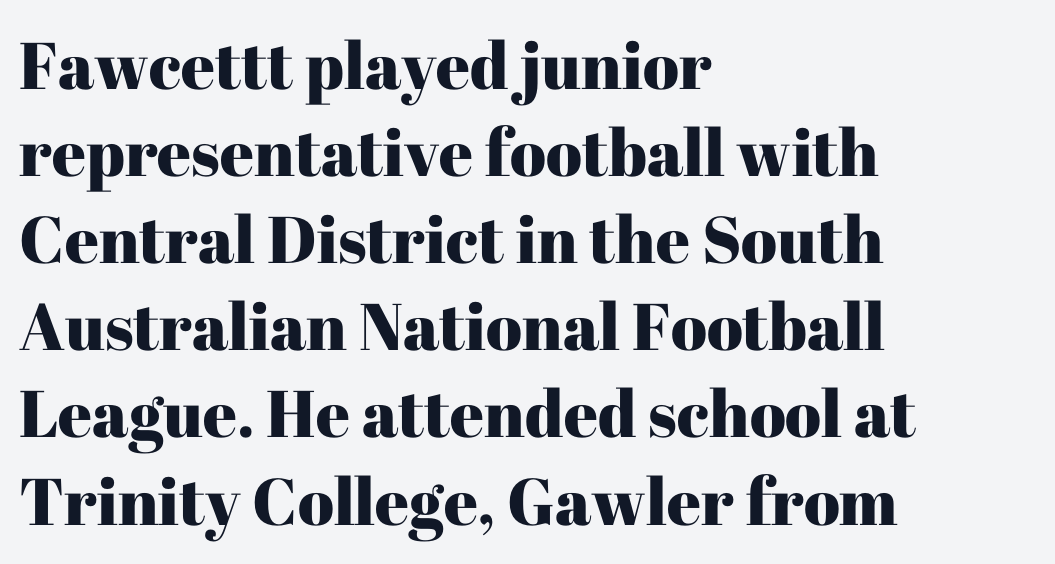
The image shows 66 px serif type, upright; set left-aligned, normal line spacing (1.32x), normal letter spacing, not underlined; high stroke contrast and a medium x-height.
